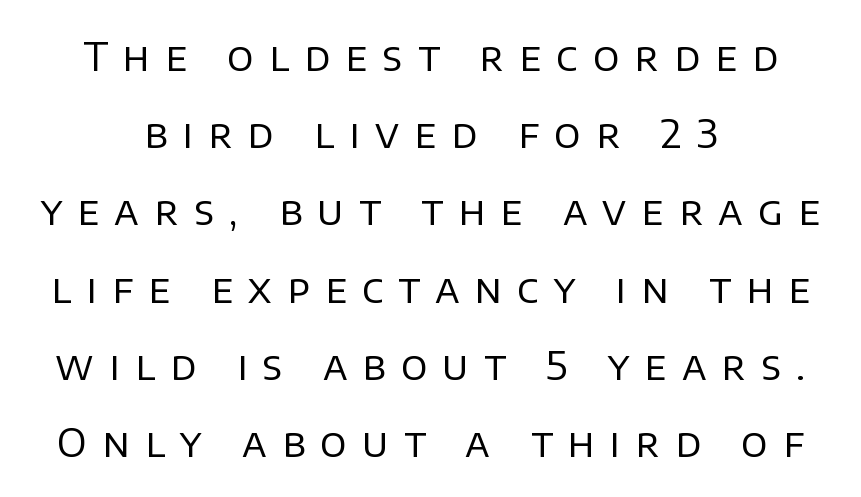
Q: Is the text bold? A: No.
Q: Is the text italic (slanted)? A: No, it is upright.
Q: Is the typeface a serif or a sans-serif typeface? A: Sans-serif.
Q: Is the text underlined? A: No.
Q: How is the paragraph aligned? A: Centered.
Q: Is the spacing between letters normal or unusually wide? A: Unusually wide.
Q: Is the spacing between lines tight, normal or loose? A: Loose.
Q: Width (condensed, normal, or wide)? A: Normal.
Q: Stroke contrast? A: Low.
Q: x-height? A: Large.
Q: Monospaced? A: No.
